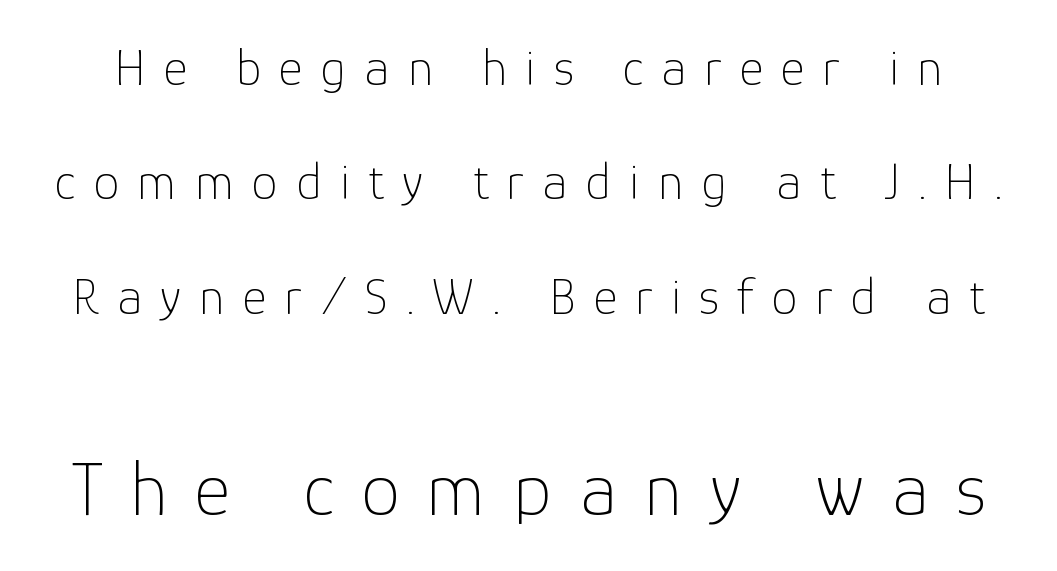
Q: Is the text bold? A: No.
Q: Is the text italic (slanted)? A: No, it is upright.
Q: Is the typeface a serif or a sans-serif typeface? A: Sans-serif.
Q: Is the text underlined? A: No.
Q: Is the spacing between letters normal or unusually wide? A: Unusually wide.
Q: Is the spacing between lines tight, normal or loose? A: Loose.
Q: Which block of text is set in a larger size, the first (top) or the second (bottom)? A: The second (bottom) one.
Q: Width (condensed, normal, or wide)? A: Normal.
Q: Stroke contrast? A: Low.
Q: x-height? A: Medium.
Q: Monospaced? A: No.
